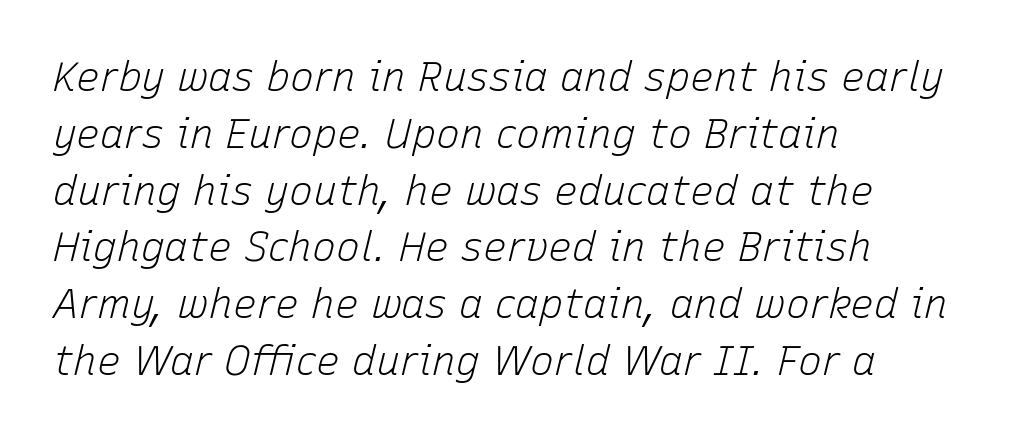
Q: Is the text bold? A: No.
Q: Is the text italic (slanted)? A: Yes, it leans right by about 15 degrees.
Q: Is the text underlined? A: No.
Q: How is the paragraph aligned? A: Left-aligned.
Q: Is the spacing between letters normal or unusually wide? A: Normal.
Q: Is the spacing between lines tight, normal or loose? A: Normal.
Q: Width (condensed, normal, or wide)? A: Normal.
Q: Stroke contrast? A: Low.
Q: x-height? A: Medium.
Q: Monospaced? A: No.
